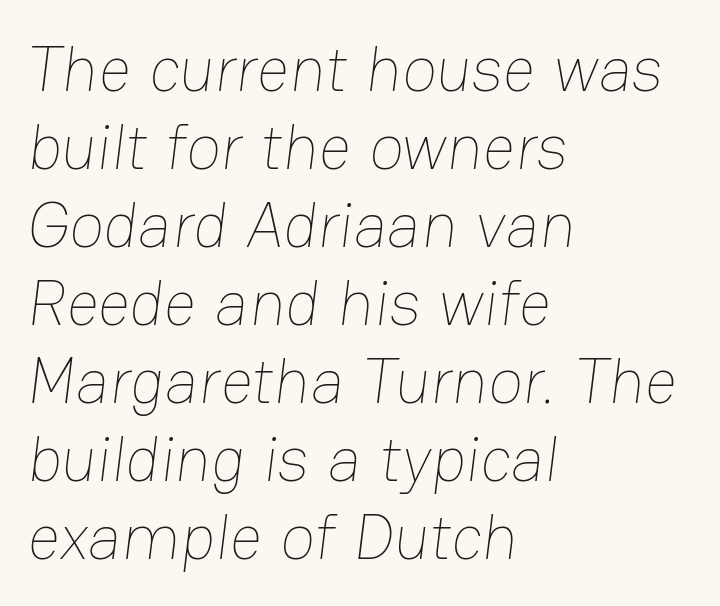
Q: Is the text bold? A: No.
Q: Is the text underlined? A: No.
Q: How is the paragraph aligned? A: Left-aligned.
Q: Is the spacing between letters normal or unusually wide? A: Normal.
Q: Width (condensed, normal, or wide)? A: Normal.
Q: Stroke contrast? A: Low.
Q: x-height? A: Medium.
Q: Monospaced? A: No.
